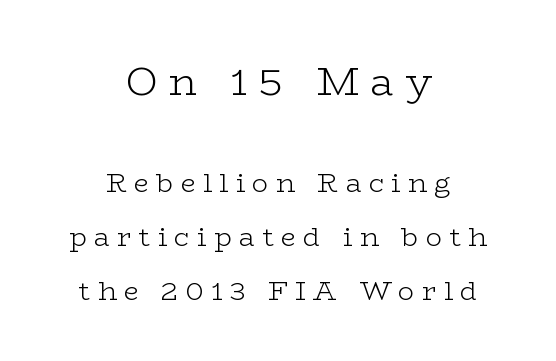
{"serif": "yes", "italic": "no", "bold": "no", "weight": "light", "width": "wide", "stroke_contrast": "low", "x_height": "medium", "monospaced": "no", "underline": "no", "align": "center", "line_spacing": "loose", "line_spacing_ratio": 2.0, "letter_spacing": "wide", "letter_spacing_em": 0.27, "larger_block": "first", "size_ratio": 1.48, "glyph_px": 40}
